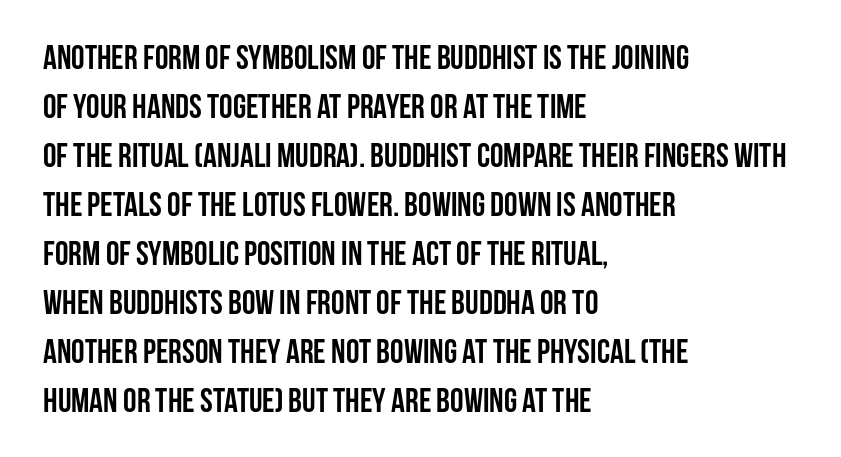
Q: Is the text bold? A: Yes.
Q: Is the text italic (slanted)? A: No, it is upright.
Q: Is the typeface a serif or a sans-serif typeface? A: Sans-serif.
Q: Is the text underlined? A: No.
Q: How is the paragraph aligned? A: Left-aligned.
Q: Is the spacing between letters normal or unusually wide? A: Normal.
Q: Is the spacing between lines tight, normal or loose? A: Normal.
Q: Width (condensed, normal, or wide)? A: Condensed.
Q: Stroke contrast? A: Low.
Q: x-height? A: Large.
Q: Monospaced? A: No.
